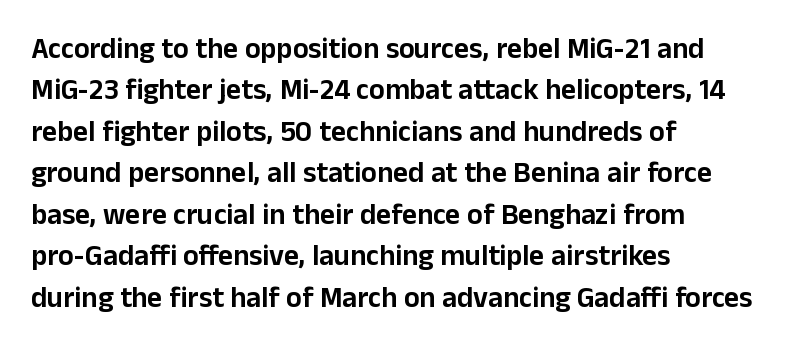
A student would call this left alignment; a typographer would say flush left, rag right. Are there feet on the stems? There aren't — it's a sans. This sample uses plain, unmodified letter spacing. Notice how descenders clear the ascenders below comfortably — that's standard leading. Spacing verdict: proportional, widths tailored to each character.
